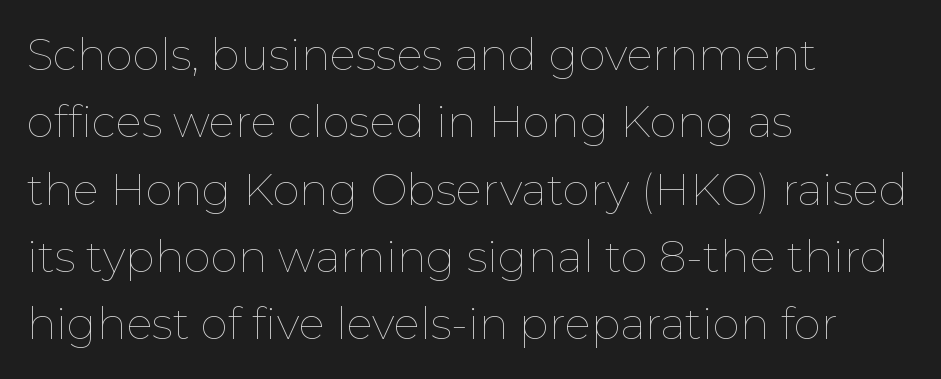
Q: Is the text bold? A: No.
Q: Is the text italic (slanted)? A: No, it is upright.
Q: Is the text underlined? A: No.
Q: How is the paragraph aligned? A: Left-aligned.
Q: Is the spacing between letters normal or unusually wide? A: Normal.
Q: Is the spacing between lines tight, normal or loose? A: Normal.
Q: Width (condensed, normal, or wide)? A: Normal.
Q: Stroke contrast? A: Low.
Q: x-height? A: Medium.
Q: Monospaced? A: No.
